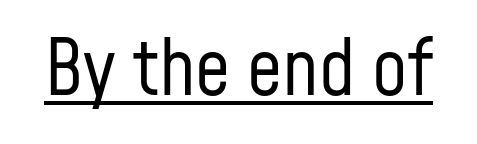
Weight: not bold — regular or lighter. A typesetter would call this zero additional tracking. Notice how the stems are strictly vertical — no italics here. This sample carries an underscore along the baseline area.
